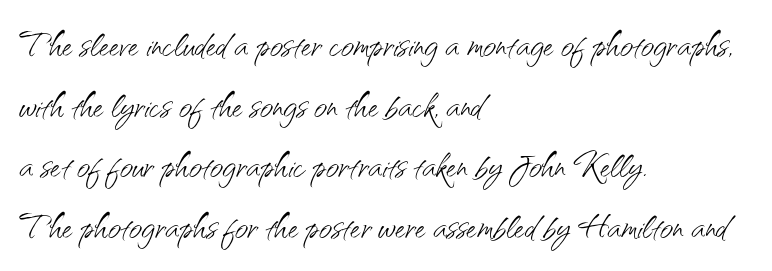
The image shows 45 px light sans-serif type; set left-aligned, normal line spacing (1.35x), normal letter spacing, not underlined; medium stroke contrast and a small x-height.
